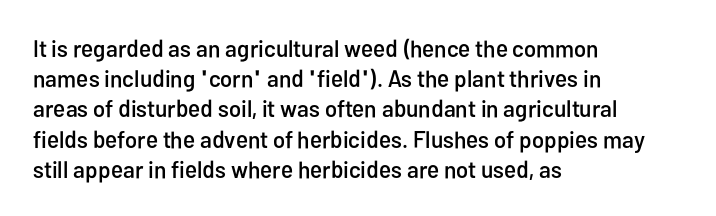
Leading: standard. Ascenders rise straight up at ninety degrees. The text block is weighted toward the left margin, trailing off unevenly rightward. Default kerning and tracking; the words read as compact shapes. Underlining? Definitely not there.
